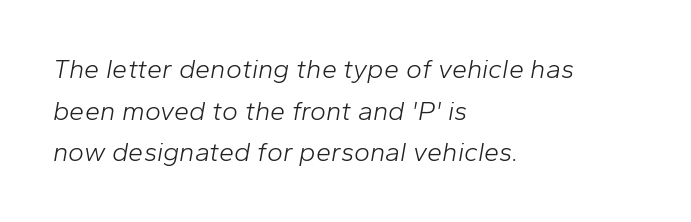
The image shows 27 px text type, italic (leaning right); set left-aligned, normal line spacing (1.54x), normal letter spacing, not underlined.
